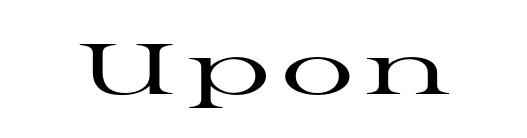
The image shows 72 px wide serif type, upright; set not underlined; high stroke contrast and a medium x-height.
